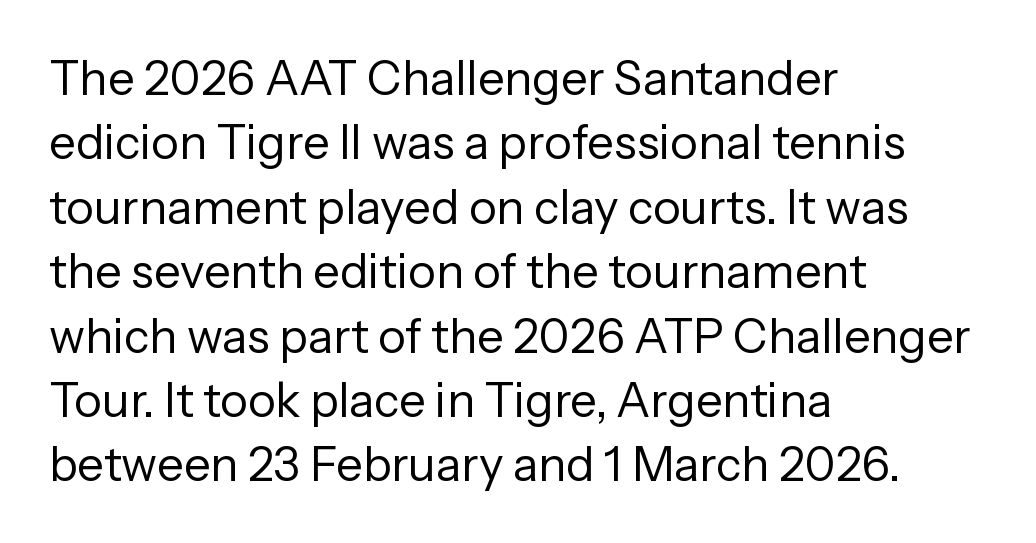
Q: Is the text bold? A: No.
Q: Is the text italic (slanted)? A: No, it is upright.
Q: Is the typeface a serif or a sans-serif typeface? A: Sans-serif.
Q: Is the text underlined? A: No.
Q: How is the paragraph aligned? A: Left-aligned.
Q: Is the spacing between letters normal or unusually wide? A: Normal.
Q: Is the spacing between lines tight, normal or loose? A: Normal.
Q: Width (condensed, normal, or wide)? A: Normal.
Q: Stroke contrast? A: Low.
Q: x-height? A: Medium.
Q: Monospaced? A: No.
